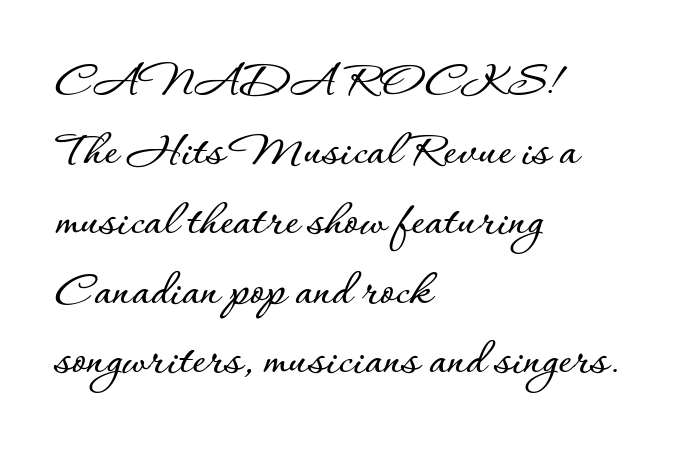
The image shows 51 px text type; set left-aligned, normal line spacing (1.37x), normal letter spacing, not underlined; low stroke contrast and a small x-height.
